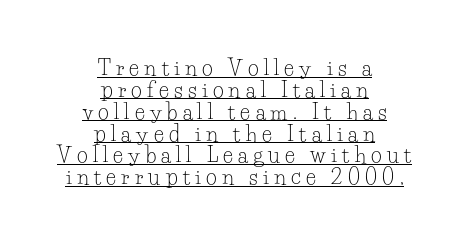
Students, observe the line beneath the letters — that is underlining. What's the leading like? Squeezed, with rows nearly overlapping. Which margin do the lines hug? Neither — every line sits in the middle. Short note: letters widely spaced.
